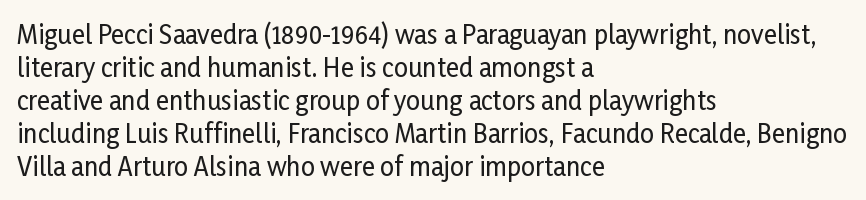
{"italic": "no", "underline": "no", "align": "left", "line_spacing": "normal", "line_spacing_ratio": 1.32, "letter_spacing": "normal", "letter_spacing_em": 0.0, "glyph_px": 25}
